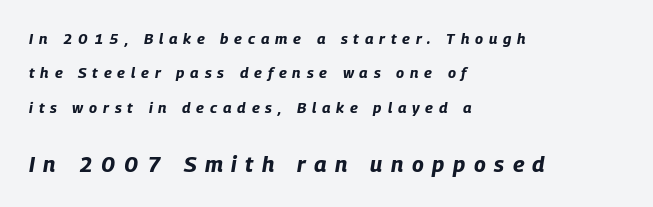
The image shows 22 px bold type, italic (leaning right); set left-aligned, loose line spacing (2.3x), unusually wide letter spacing (+0.39 em), not underlined; the second (bottom) block is 1.47x larger.
